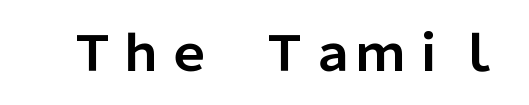
Q: Is the text bold? A: Yes.
Q: Is the text italic (slanted)? A: No, it is upright.
Q: Is the typeface a serif or a sans-serif typeface? A: Sans-serif.
Q: Is the text underlined? A: No.
Q: Is the spacing between letters normal or unusually wide? A: Normal.
Q: Width (condensed, normal, or wide)? A: Normal.
Q: Stroke contrast? A: Low.
Q: x-height? A: Medium.
Q: Monospaced? A: No.
